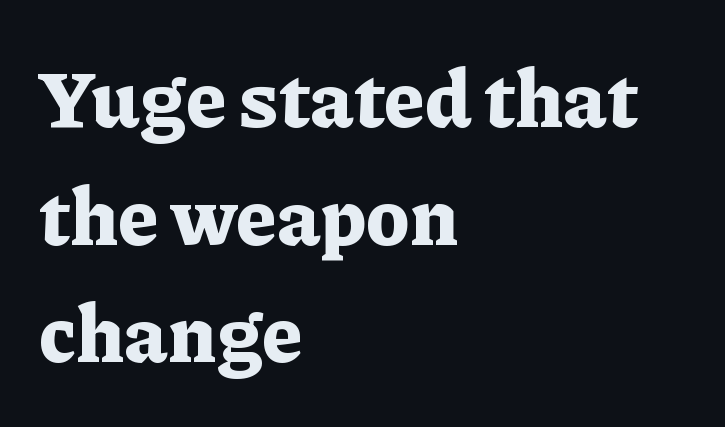
Q: Is the text bold? A: Yes.
Q: Is the text italic (slanted)? A: No, it is upright.
Q: Is the typeface a serif or a sans-serif typeface? A: Serif.
Q: Is the text underlined? A: No.
Q: How is the paragraph aligned? A: Left-aligned.
Q: Is the spacing between letters normal or unusually wide? A: Normal.
Q: Is the spacing between lines tight, normal or loose? A: Normal.
Q: Width (condensed, normal, or wide)? A: Normal.
Q: Stroke contrast? A: Low.
Q: x-height? A: Medium.
Q: Monospaced? A: No.
